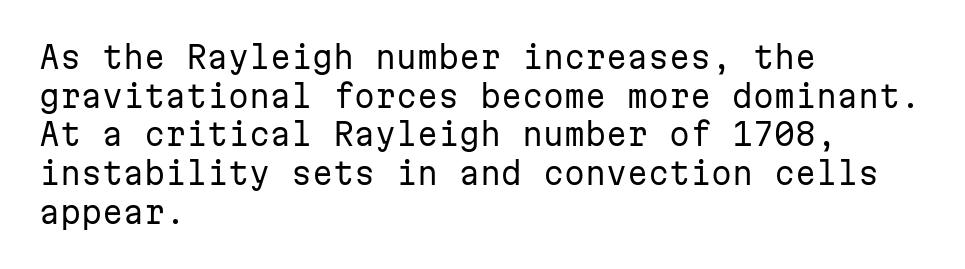
Q: Is the text bold? A: No.
Q: Is the text italic (slanted)? A: No, it is upright.
Q: Is the typeface a serif or a sans-serif typeface? A: Sans-serif.
Q: Is the text underlined? A: No.
Q: How is the paragraph aligned? A: Left-aligned.
Q: Is the spacing between letters normal or unusually wide? A: Normal.
Q: Is the spacing between lines tight, normal or loose? A: Normal.
Q: Width (condensed, normal, or wide)? A: Normal.
Q: Stroke contrast? A: Low.
Q: x-height? A: Medium.
Q: Monospaced? A: Yes.
